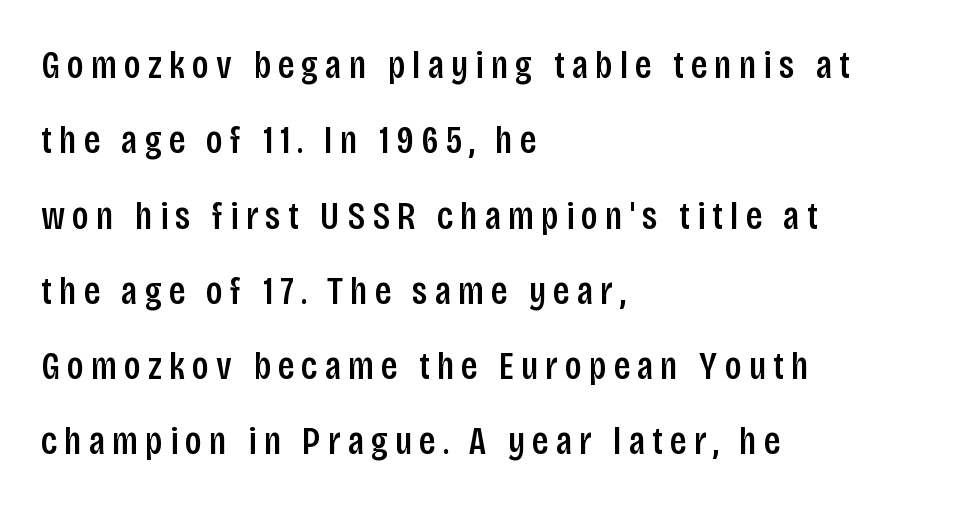
{"serif": "no", "italic": "no", "bold": "semi", "weight": "semibold", "width": "condensed", "stroke_contrast": "low", "x_height": "large", "monospaced": "no", "underline": "no", "align": "left", "line_spacing": "loose", "line_spacing_ratio": 1.93, "glyph_px": 39}
